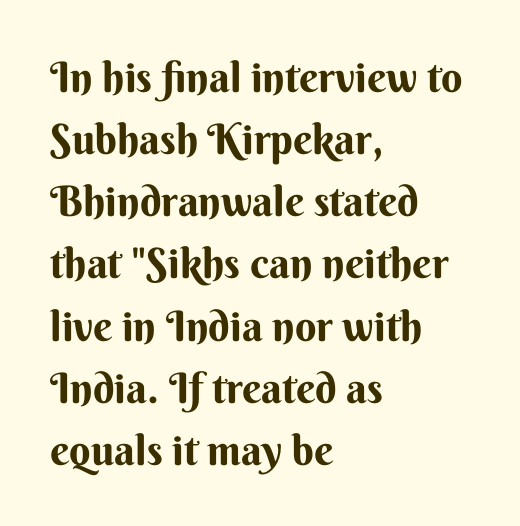
The image shows 42 px bold sans-serif type, upright; set left-aligned, normal line spacing (1.48x), normal letter spacing, not underlined; medium stroke contrast and a small x-height.
